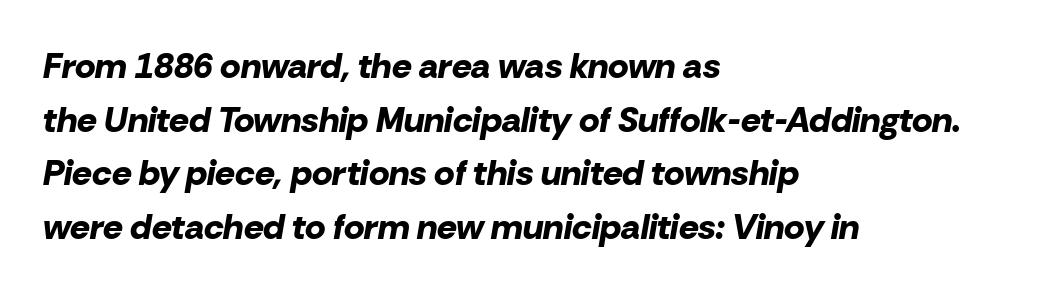
The image shows 35 px bold type, italic (leaning right); set left-aligned, normal line spacing (1.53x), normal letter spacing, not underlined; low stroke contrast and a medium x-height.
